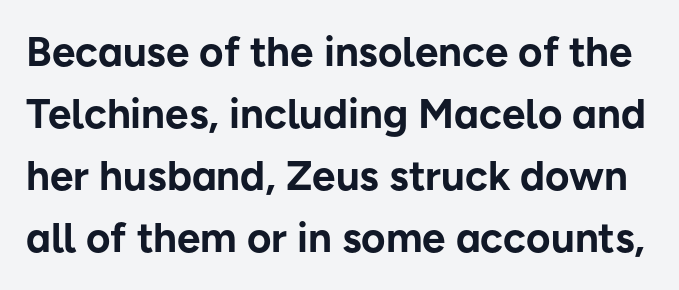
Q: Is the text bold? A: Yes.
Q: Is the text italic (slanted)? A: No, it is upright.
Q: Is the typeface a serif or a sans-serif typeface? A: Sans-serif.
Q: Is the text underlined? A: No.
Q: Is the spacing between letters normal or unusually wide? A: Normal.
Q: Is the spacing between lines tight, normal or loose? A: Normal.
Q: Width (condensed, normal, or wide)? A: Normal.
Q: Stroke contrast? A: Low.
Q: x-height? A: Medium.
Q: Monospaced? A: No.
